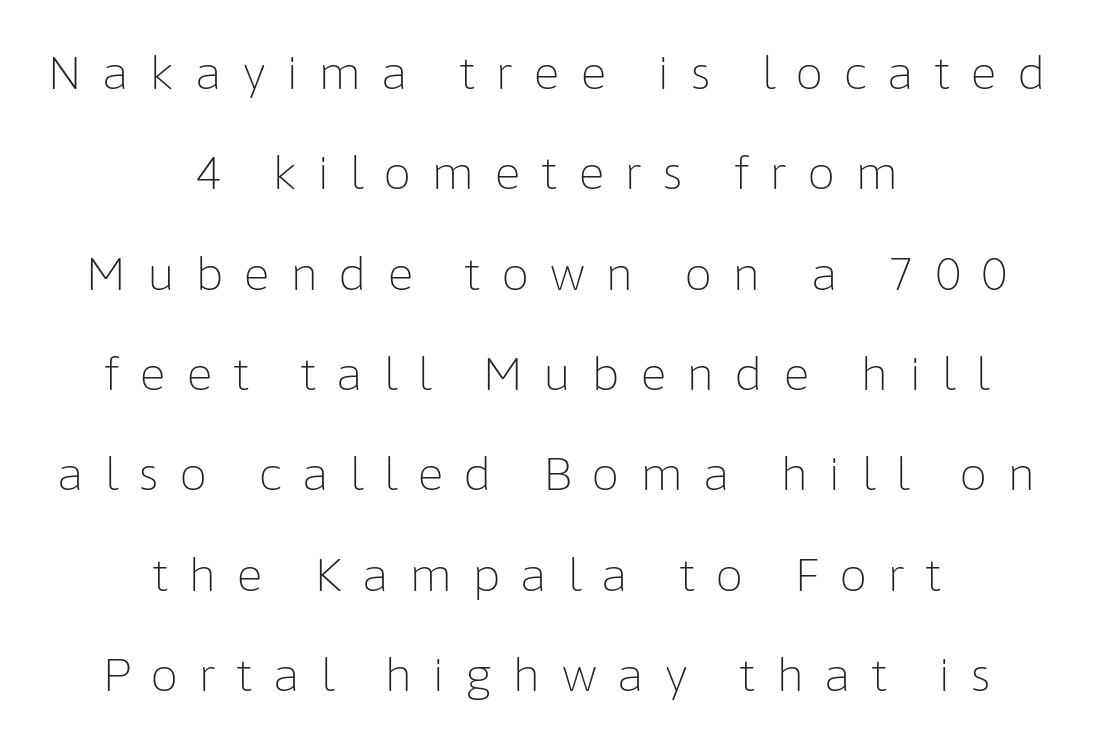
{"serif": "no", "italic": "no", "bold": "no", "weight": "light", "width": "normal", "stroke_contrast": "low", "x_height": "medium", "monospaced": "no", "underline": "no", "align": "center", "line_spacing": "loose", "line_spacing_ratio": 2.23, "letter_spacing": "wide", "letter_spacing_em": 0.44, "glyph_px": 45}
